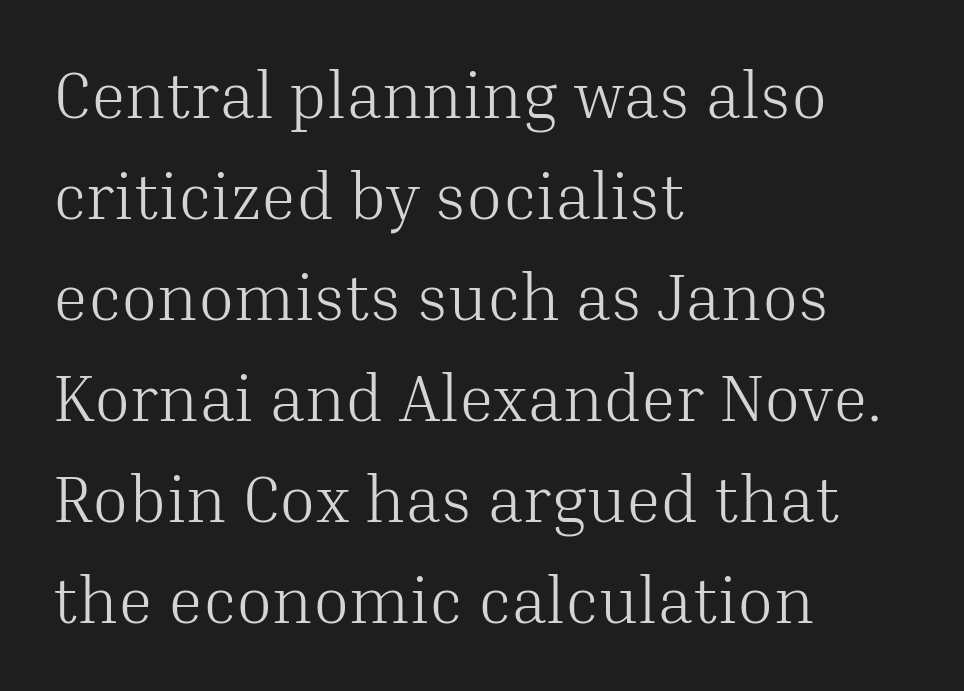
The tracking reads as untouched default to a designer's eye. Vertically, the passage feels balanced, rows spaced as you'd expect. Left-aligned paragraph, ragged on the right. This is roman type, the default non-slanted kind. Vertical stems look standard width or narrower in stroke.
